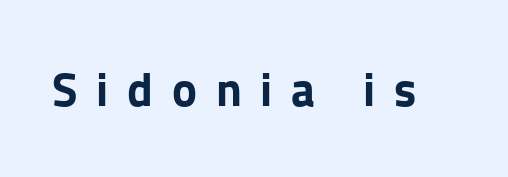
Q: Is the text bold? A: Yes.
Q: Is the text italic (slanted)? A: No, it is upright.
Q: Is the typeface a serif or a sans-serif typeface? A: Sans-serif.
Q: Is the text underlined? A: No.
Q: Is the spacing between letters normal or unusually wide? A: Unusually wide.
Q: Width (condensed, normal, or wide)? A: Normal.
Q: Stroke contrast? A: Low.
Q: x-height? A: Medium.
Q: Monospaced? A: No.
